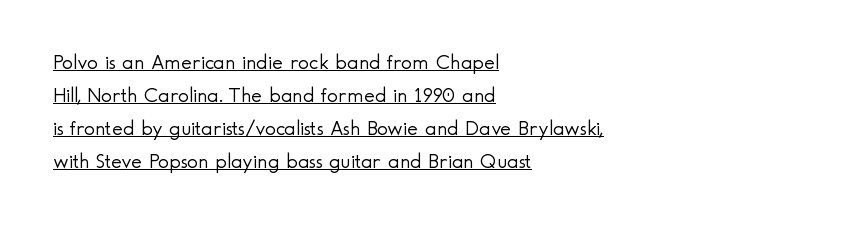
Q: Is the text bold? A: No.
Q: Is the text italic (slanted)? A: No, it is upright.
Q: Is the text underlined? A: Yes.
Q: How is the paragraph aligned? A: Left-aligned.
Q: Is the spacing between letters normal or unusually wide? A: Normal.
Q: Is the spacing between lines tight, normal or loose? A: Normal.
